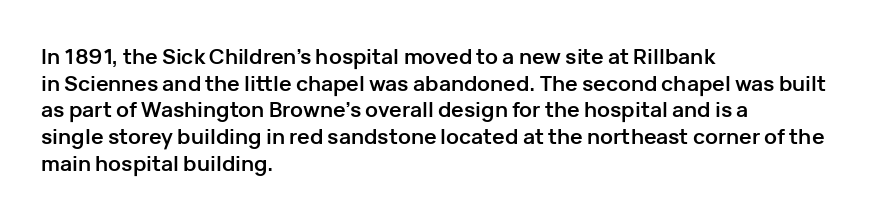
The image shows 21 px bold type, upright; set left-aligned, normal line spacing (1.27x), normal letter spacing, not underlined.
